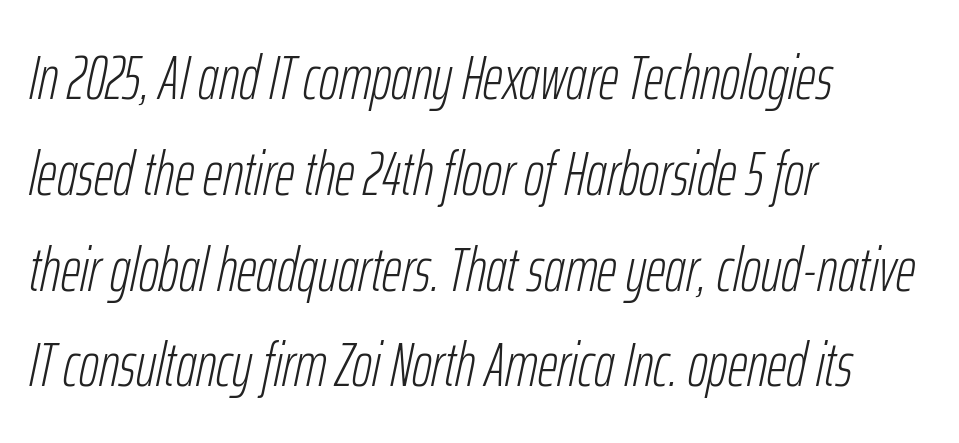
Q: Is the text bold? A: No.
Q: Is the text italic (slanted)? A: Yes, it leans right by about 12 degrees.
Q: Is the text underlined? A: No.
Q: How is the paragraph aligned? A: Left-aligned.
Q: Is the spacing between letters normal or unusually wide? A: Normal.
Q: Is the spacing between lines tight, normal or loose? A: Normal.
Q: Width (condensed, normal, or wide)? A: Condensed.
Q: Stroke contrast? A: Low.
Q: x-height? A: Medium.
Q: Monospaced? A: No.
